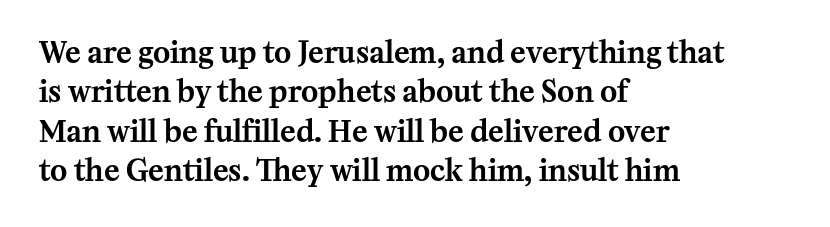
Q: Is the text italic (slanted)? A: No, it is upright.
Q: Is the typeface a serif or a sans-serif typeface? A: Serif.
Q: Is the text underlined? A: No.
Q: How is the paragraph aligned? A: Left-aligned.
Q: Is the spacing between letters normal or unusually wide? A: Normal.
Q: Is the spacing between lines tight, normal or loose? A: Normal.
Q: Width (condensed, normal, or wide)? A: Normal.
Q: Stroke contrast? A: Medium.
Q: x-height? A: Medium.
Q: Monospaced? A: No.
